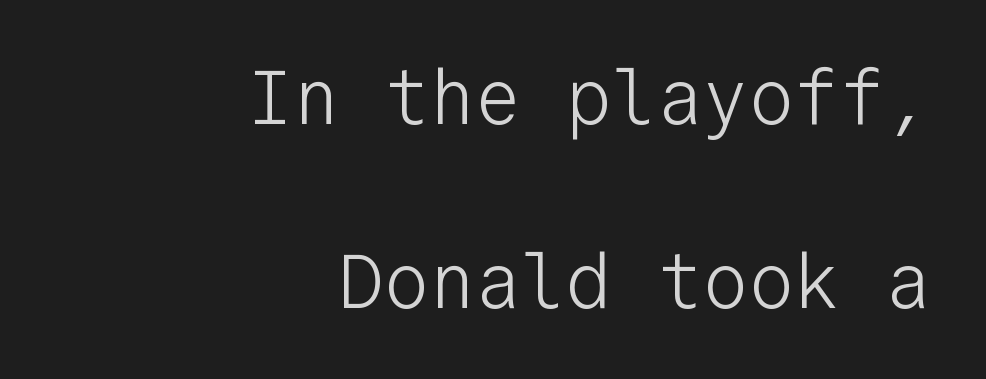
The image shows 76 px light sans-serif type, upright, monospaced; set right-aligned, loose line spacing (2.42x), normal letter spacing, not underlined; low stroke contrast and a medium x-height.
